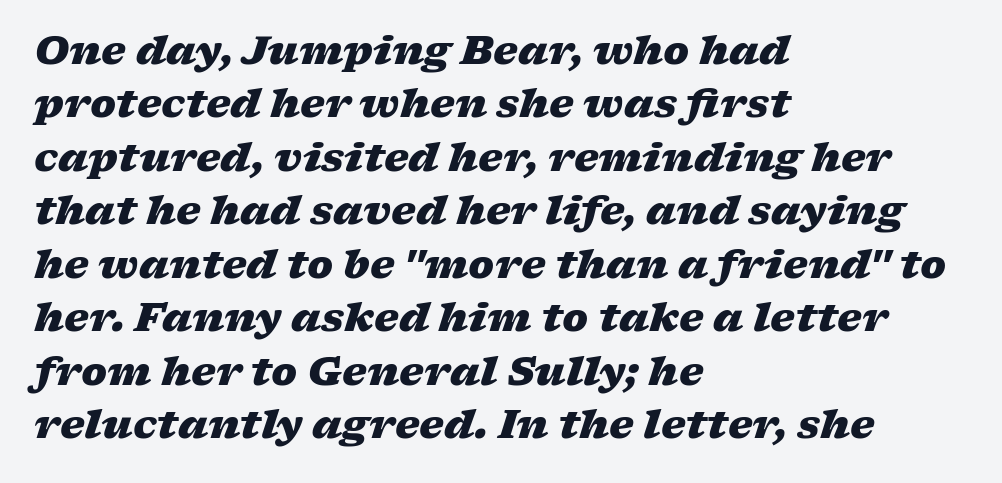
{"italic": "yes", "lean": "right", "slant_degrees": 17, "bold": "yes", "weight": "heavy", "width": "wide", "stroke_contrast": "low", "x_height": "medium", "monospaced": "no", "underline": "no", "align": "left", "line_spacing": "normal", "line_spacing_ratio": 1.37, "letter_spacing": "normal", "letter_spacing_em": 0.0, "glyph_px": 39}
